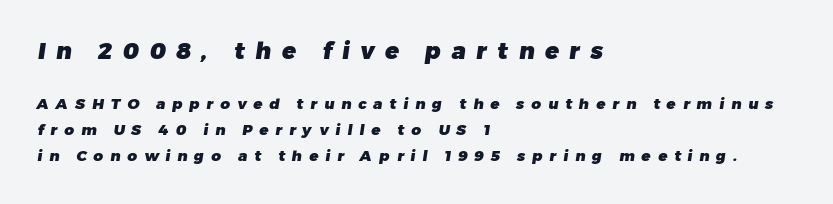
Summary of weight: heavy, a full bold. Someone cranked the tracking dial way up on this one. This rendering features lettering with no underline. The compositor pushed each line to the left boundary. Caption: upper text group enlarged, lower text group reduced.
